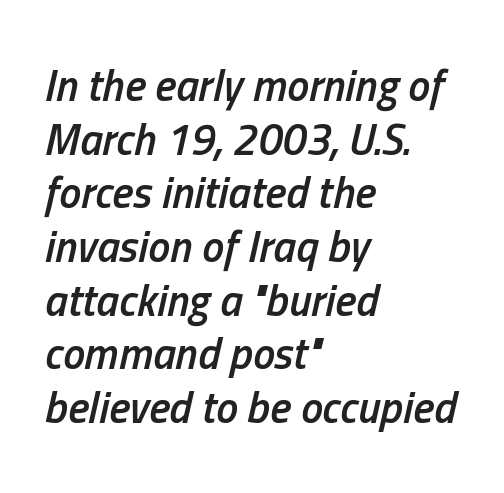
The image shows 44 px semibold, condensed type, italic (leaning right); set left-aligned, line spacing 1.22x, normal letter spacing, not underlined; low stroke contrast and a medium x-height.
